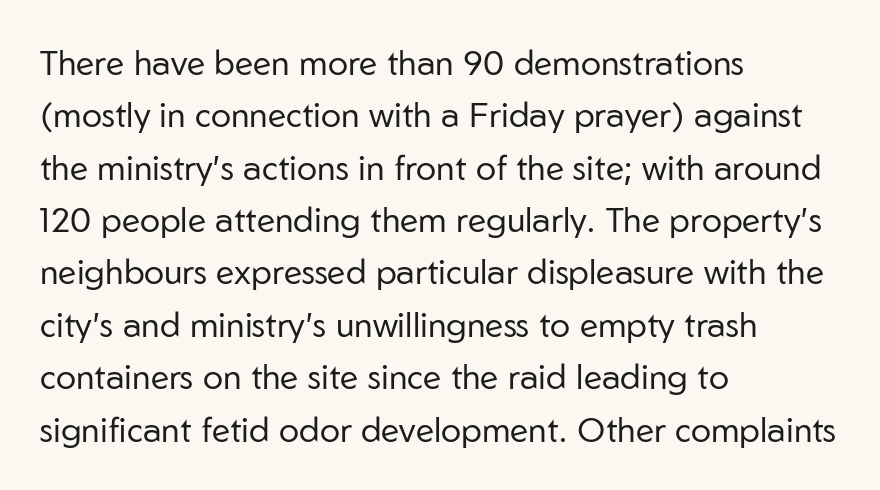
{"serif": "no", "italic": "no", "bold": "no", "weight": "regular", "width": "normal", "stroke_contrast": "low", "x_height": "medium", "monospaced": "no", "underline": "no", "align": "left", "line_spacing": "normal", "line_spacing_ratio": 1.54, "letter_spacing": "normal", "letter_spacing_em": 0.0, "glyph_px": 34}
